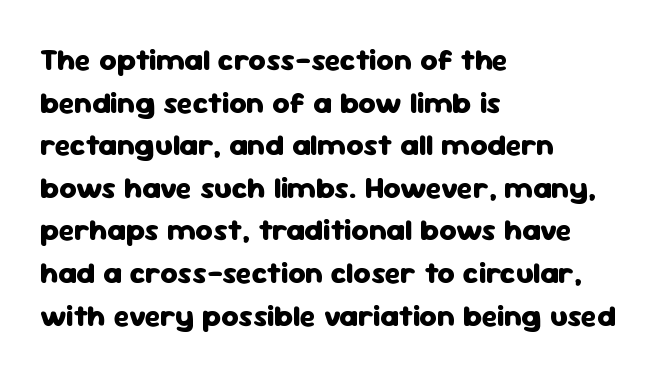
Does the leading feel generous? No, just average. The passage shown has conventional tracking throughout. Grotesque or geometric, the face here clearly has no serifs. Teacher's note: observe the even left margin — that is flush-left alignment. As a designer I'd log this as weight 700, bold. Underline: absent.
